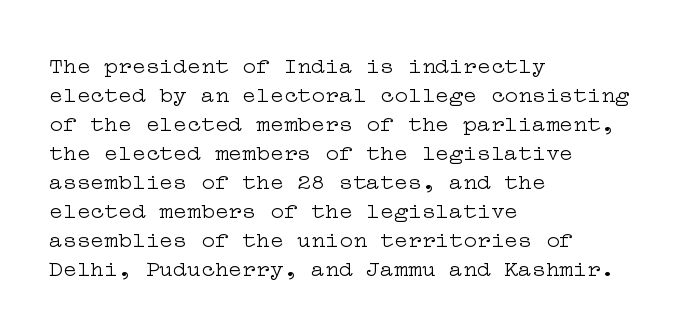
The image shows 23 px text type, upright; set left-aligned, normal line spacing (1.26x), normal letter spacing, not underlined.
